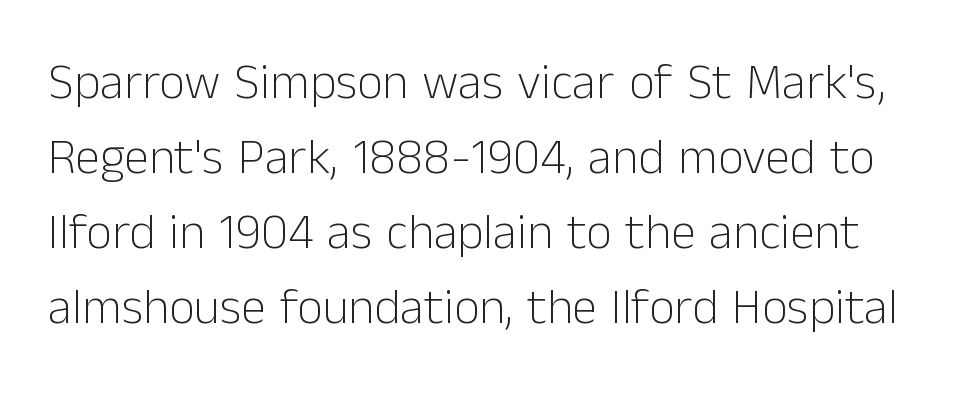
{"serif": "no", "italic": "no", "bold": "no", "weight": "light", "width": "normal", "stroke_contrast": "low", "x_height": "medium", "monospaced": "no", "underline": "no", "line_spacing": "normal", "line_spacing_ratio": 1.5, "letter_spacing": "normal", "letter_spacing_em": 0.0, "glyph_px": 50}
